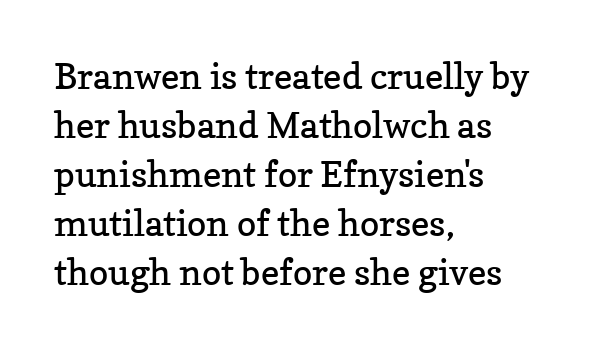
Note the varied advance widths — an 'i' is clearly narrower than an 'm'. Which margin do the lines hug? The left one — the right edge is uneven. Descenders hang freely into open space. The typeface chosen for these lines features serifs. Short note: letters normally spaced.
